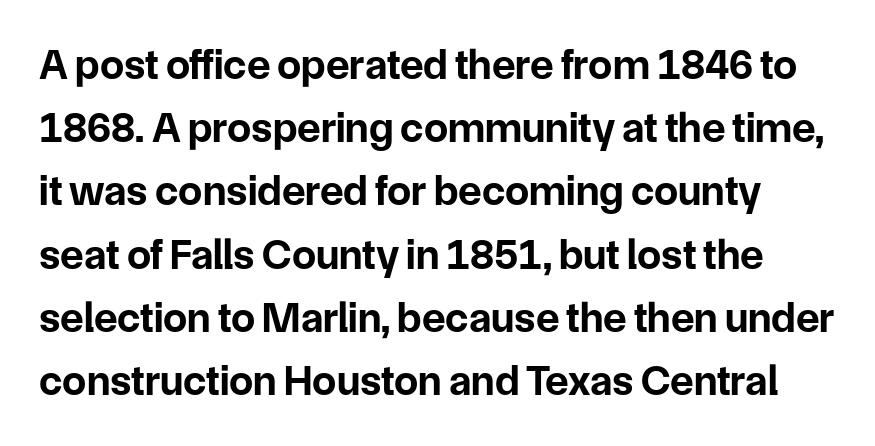
The image shows 43 px bold sans-serif type, upright; set normal line spacing (1.47x), normal letter spacing, not underlined; low stroke contrast and a medium x-height.
